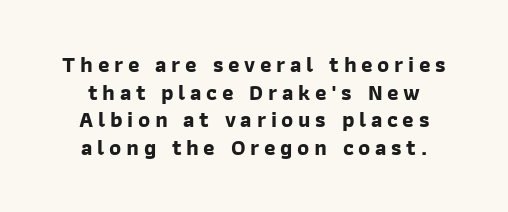
{"bold": "yes", "underline": "no", "align": "center", "line_spacing": "normal", "line_spacing_ratio": 1.26, "letter_spacing": "wide", "letter_spacing_em": 0.21, "glyph_px": 22}
